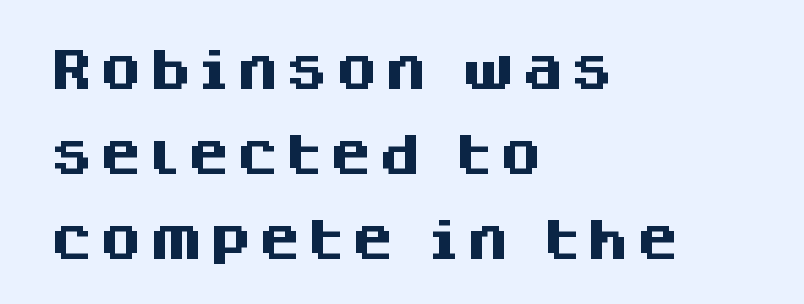
Q: Is the text bold? A: Yes.
Q: Is the text italic (slanted)? A: No, it is upright.
Q: Is the typeface a serif or a sans-serif typeface? A: Sans-serif.
Q: Is the text underlined? A: No.
Q: How is the paragraph aligned? A: Left-aligned.
Q: Is the spacing between lines tight, normal or loose? A: Loose.
Q: Width (condensed, normal, or wide)? A: Normal.
Q: Stroke contrast? A: Medium.
Q: x-height? A: Large.
Q: Monospaced? A: No.
